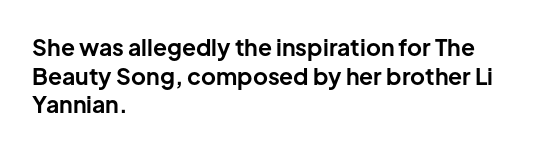
Q: Is the text bold? A: Yes.
Q: Is the text italic (slanted)? A: No, it is upright.
Q: Is the text underlined? A: No.
Q: How is the paragraph aligned? A: Left-aligned.
Q: Is the spacing between letters normal or unusually wide? A: Normal.
